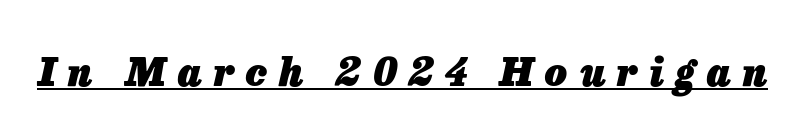
The image shows 39 px heavy type, italic (leaning right); set unusually wide letter spacing (+0.3 em), underlined; low stroke contrast and a medium x-height.
